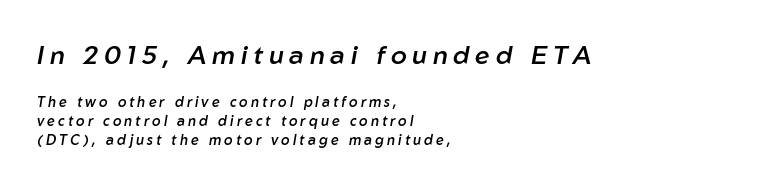
Look at the tracking — it's clearly loosened, letters drifting apart. Just letters on the line, the space beneath them empty. Horizontal bands of white between lines are of average thickness. These lines were composed using italics. Summary of weight: moderately heavy, a semibold.
